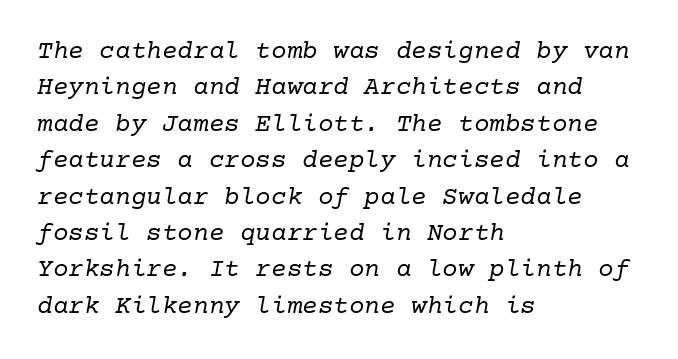
The image shows 26 px text type, italic (leaning right); set left-aligned, normal line spacing (1.4x), normal letter spacing, not underlined.
